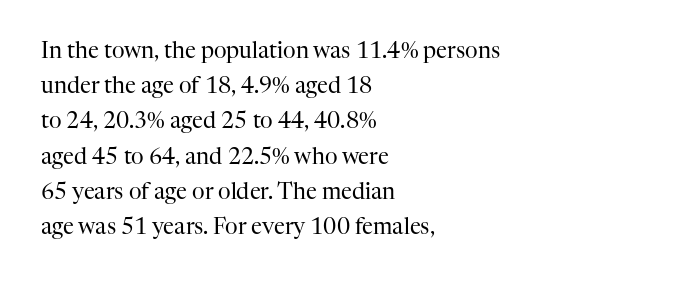
{"italic": "no", "bold": "no", "underline": "no", "align": "left", "line_spacing": "normal", "line_spacing_ratio": 1.6, "letter_spacing": "normal", "letter_spacing_em": 0.0, "glyph_px": 22}
